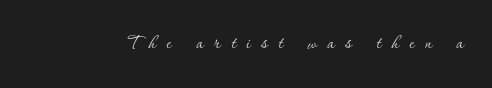
The image shows 24 px text type; set unusually wide letter spacing (+0.44 em), not underlined.
